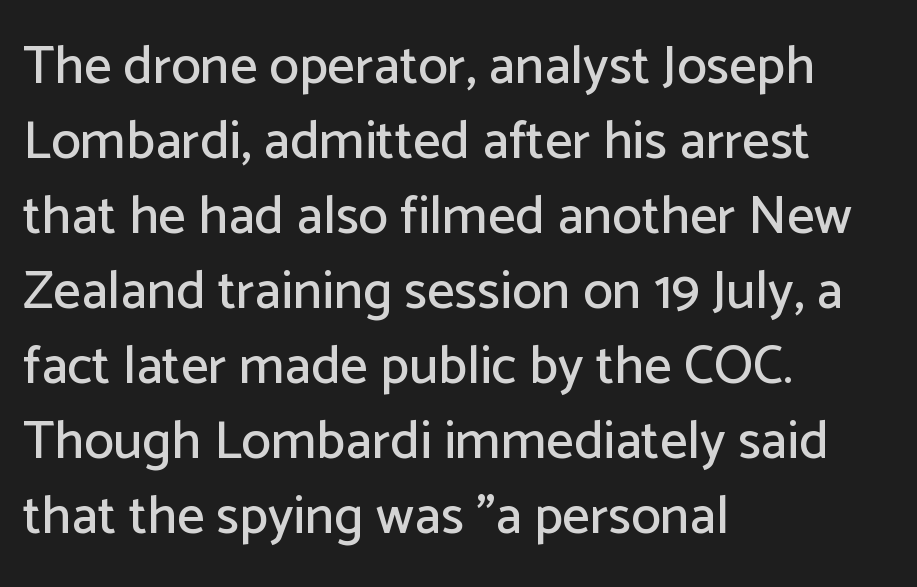
Q: Is the text italic (slanted)? A: No, it is upright.
Q: Is the typeface a serif or a sans-serif typeface? A: Sans-serif.
Q: Is the text underlined? A: No.
Q: How is the paragraph aligned? A: Left-aligned.
Q: Is the spacing between letters normal or unusually wide? A: Normal.
Q: Is the spacing between lines tight, normal or loose? A: Normal.
Q: Width (condensed, normal, or wide)? A: Normal.
Q: Stroke contrast? A: Low.
Q: x-height? A: Medium.
Q: Monospaced? A: No.
